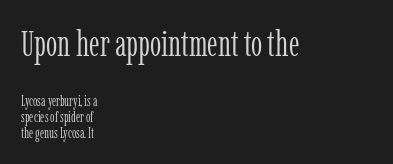
The image shows 36 px light, condensed serif type, upright; set left-aligned, line spacing 1.16x, normal letter spacing, not underlined; the first (top) block is 2.57x larger; low stroke contrast and a medium x-height.
